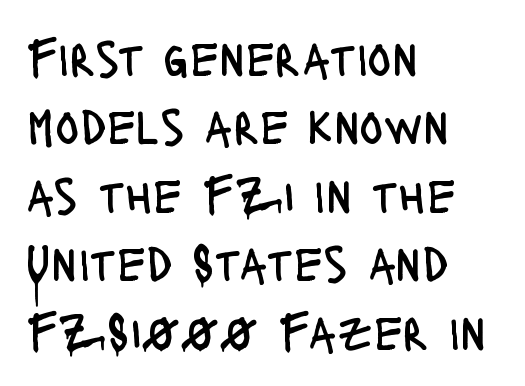
Q: Is the text bold? A: No.
Q: Is the text italic (slanted)? A: No, it is upright.
Q: Is the typeface a serif or a sans-serif typeface? A: Sans-serif.
Q: Is the text underlined? A: No.
Q: How is the paragraph aligned? A: Left-aligned.
Q: Is the spacing between letters normal or unusually wide? A: Normal.
Q: Is the spacing between lines tight, normal or loose? A: Normal.
Q: Width (condensed, normal, or wide)? A: Condensed.
Q: Stroke contrast? A: Low.
Q: x-height? A: Large.
Q: Monospaced? A: No.
